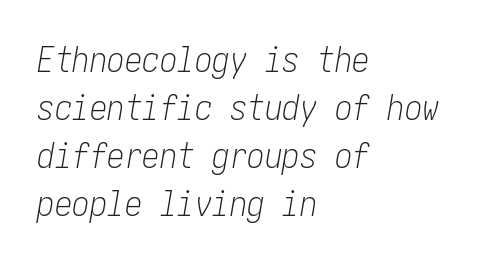
{"italic": "yes", "lean": "right", "slant_degrees": 10, "bold": "no", "weight": "light", "width": "condensed", "stroke_contrast": "low", "x_height": "medium", "underline": "no", "align": "left", "line_spacing": "normal", "line_spacing_ratio": 1.37, "letter_spacing": "normal", "letter_spacing_em": 0.0, "glyph_px": 35}
